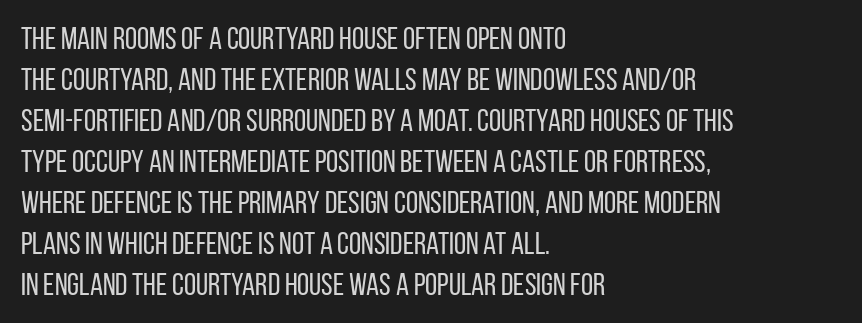
{"serif": "no", "italic": "no", "bold": "no", "weight": "regular", "width": "condensed", "stroke_contrast": "low", "x_height": "large", "monospaced": "no", "underline": "no", "align": "left", "line_spacing": "normal", "line_spacing_ratio": 1.32, "letter_spacing": "normal", "letter_spacing_em": 0.0, "glyph_px": 31}
